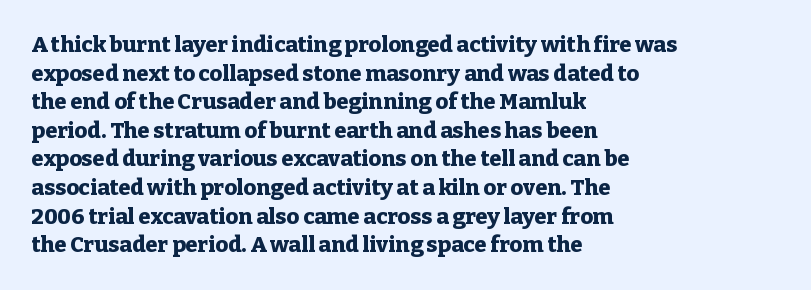
Teacher's note: observe the even left margin — that is flush-left alignment. You can tell it's not italic because the verticals are truly vertical. Words float on clear page, feet unadorned. The letterforms sit shoulder to shoulder at normal distance.
